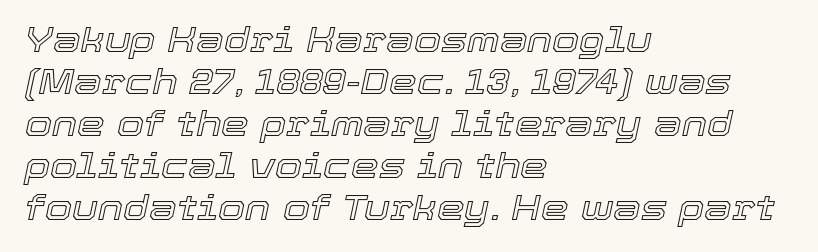
The image shows 35 px text type, italic (leaning right); set left-aligned, line spacing 1.2x, normal letter spacing, not underlined; a medium x-height.
